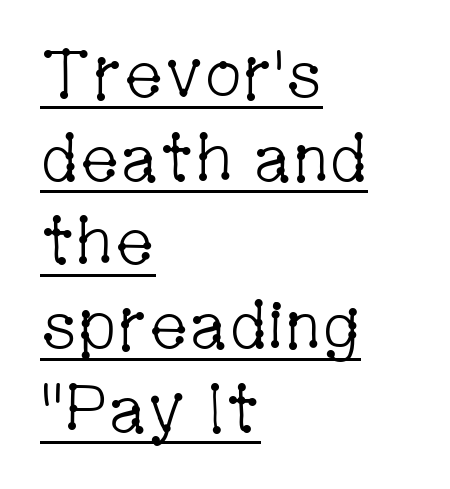
The image shows 67 px light, condensed serif type, upright; set left-aligned, normal line spacing (1.25x), normal letter spacing, underlined; low stroke contrast and a medium x-height.
